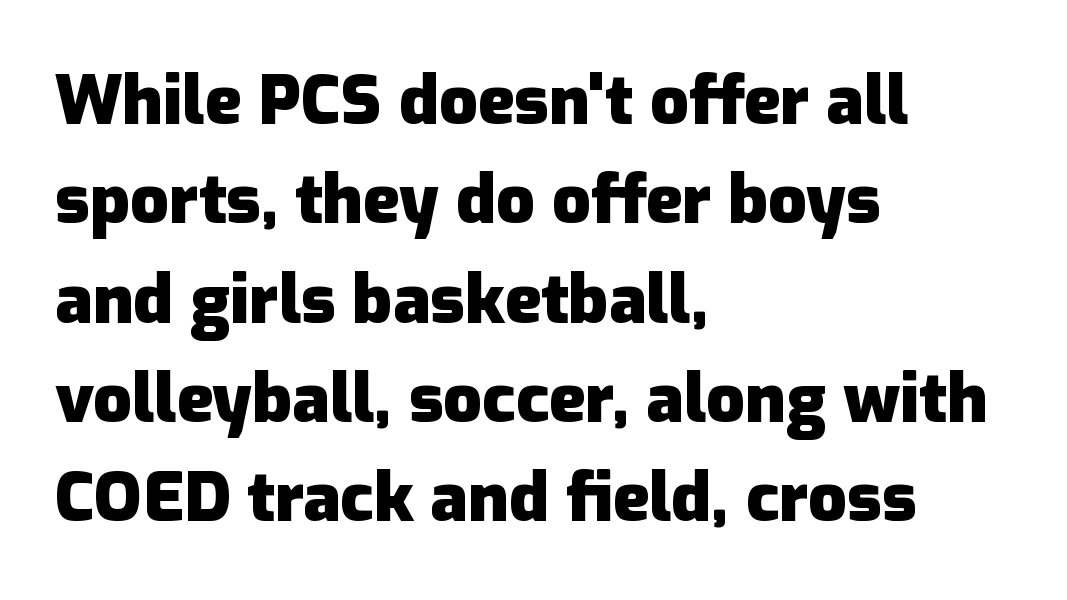
{"serif": "no", "italic": "no", "bold": "yes", "weight": "heavy", "width": "normal", "stroke_contrast": "low", "x_height": "medium", "monospaced": "no", "underline": "no", "align": "left", "line_spacing": "normal", "line_spacing_ratio": 1.46, "letter_spacing": "normal", "letter_spacing_em": 0.0, "glyph_px": 68}
